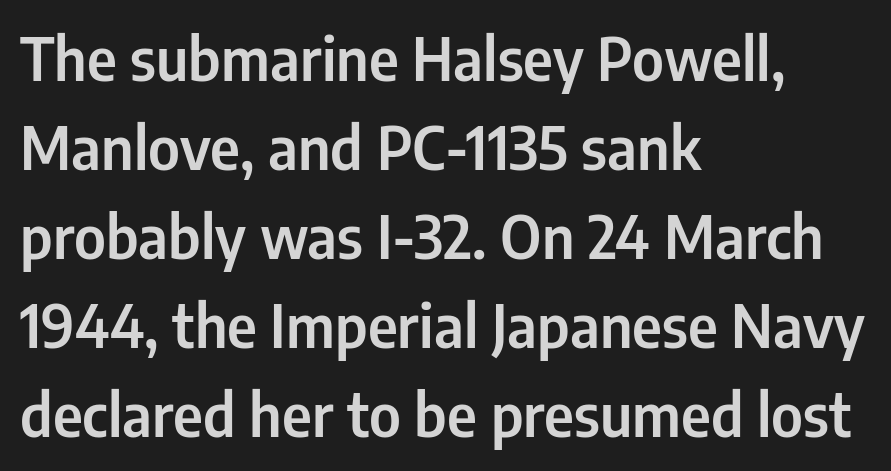
What's the leading like? Ordinary, nothing unusual. Caption: multi-line text, flush left, ragged right. Lines of text with bare space underneath. Every character sits straight up, as roman type does. Observe the ordinary spacing: letters are neighbours, not strangers. The face used here is a sans, in the tradition of grotesques and geometrics.
